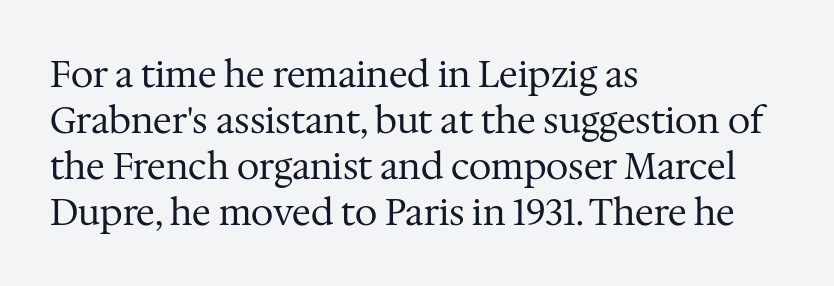
Nobody touched the tracking dial on this one. Font category for this specimen: serif. Heaviness? Minimal to ordinary, like unemphasized prose. Underline: absent. The rendering uses a moderate line-height, typical for paragraphs. Every row of glyphs begins at an identical x-position on the left.
